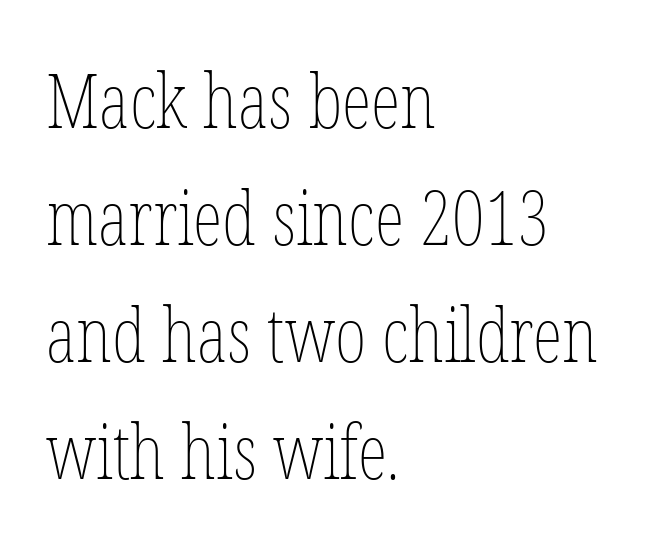
The image shows 76 px thin, condensed type, upright; set left-aligned, normal line spacing (1.54x), normal letter spacing, not underlined; low stroke contrast and a medium x-height.
